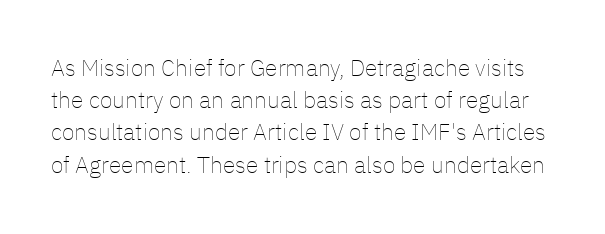
The image shows 23 px text type, upright; set normal line spacing (1.4x), normal letter spacing, not underlined.
